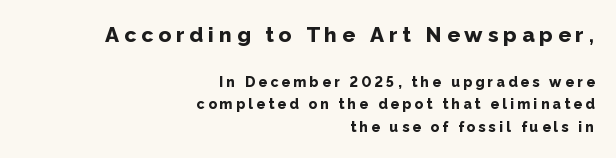
{"italic": "no", "bold": "yes", "underline": "no", "align": "right", "line_spacing": "normal", "line_spacing_ratio": 1.61, "letter_spacing": "wide", "letter_spacing_em": 0.24, "larger_block": "first", "size_ratio": 1.5, "glyph_px": 21}
